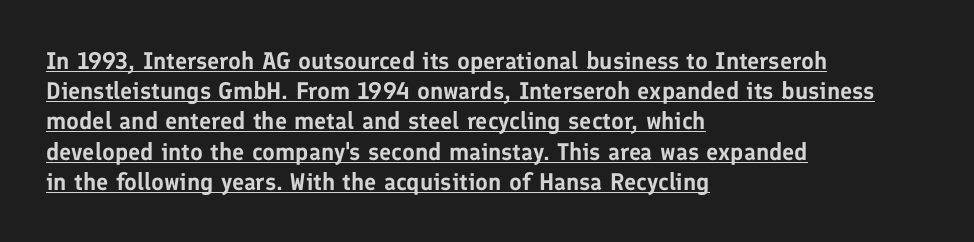
Horizontally, the lines are justified to the leading edge only. Every word sits above its own underline. These lines sit exactly where default settings would place them. It's the straight-up-and-down kind of type. This sample uses plain, unmodified letter spacing.
